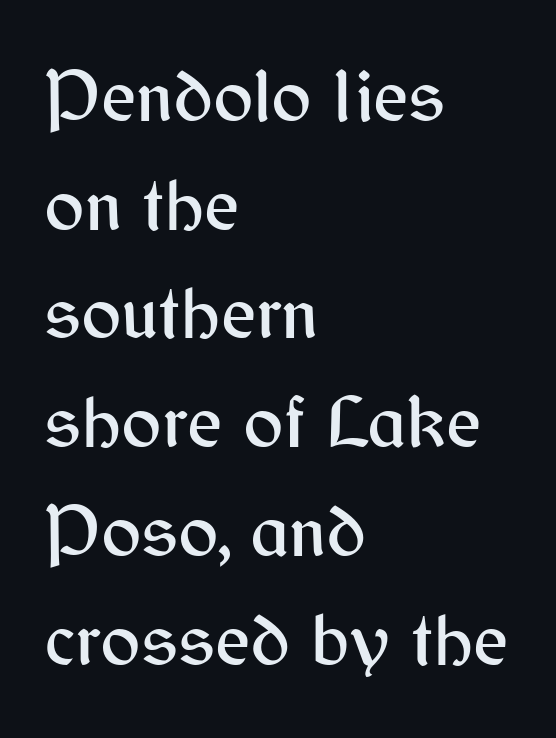
{"serif": "no", "italic": "no", "width": "normal", "stroke_contrast": "medium", "x_height": "medium", "monospaced": "no", "underline": "no", "align": "left", "line_spacing": "normal", "line_spacing_ratio": 1.45, "letter_spacing": "normal", "letter_spacing_em": 0.0, "glyph_px": 75}
